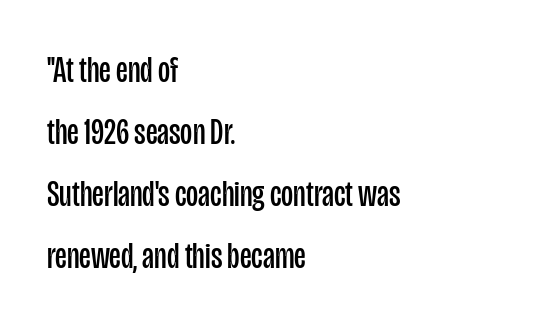
A typesetter would call this proportional, since set widths differ per character. The glyphs are unaccompanied by any horizontal stroke below them. Notice how descenders clear the ascenders below comfortably — that's standard leading. The typography opts for an upright posture over an oblique one. In terms of letterspacing, this is plain default setting.
